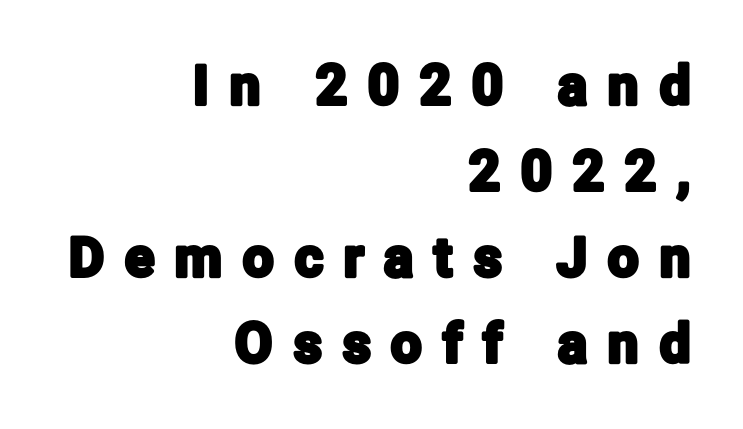
{"serif": "no", "italic": "no", "width": "condensed", "stroke_contrast": "low", "x_height": "medium", "monospaced": "no", "underline": "no", "align": "right", "line_spacing": "normal", "line_spacing_ratio": 1.59, "letter_spacing": "wide", "letter_spacing_em": 0.39, "glyph_px": 54}
